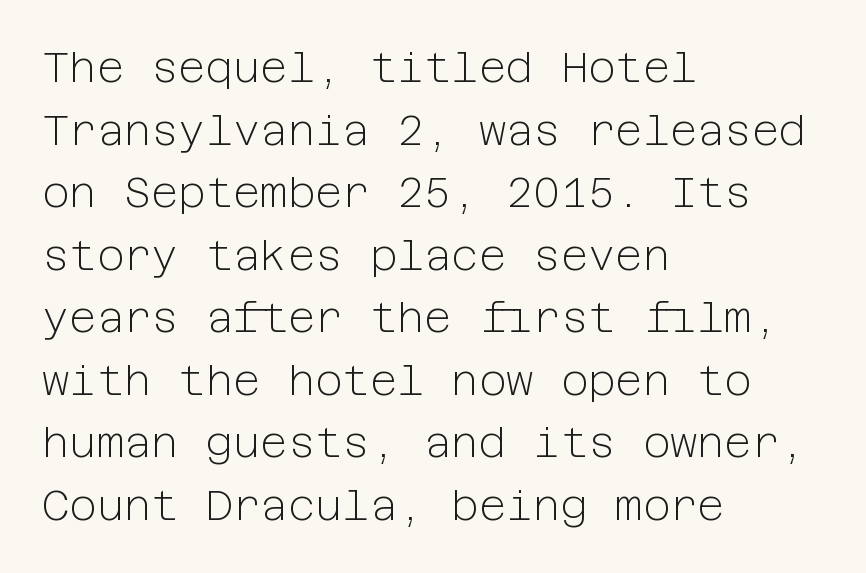
Q: Is the text bold? A: No.
Q: Is the text italic (slanted)? A: No, it is upright.
Q: Is the typeface a serif or a sans-serif typeface? A: Sans-serif.
Q: Is the text underlined? A: No.
Q: How is the paragraph aligned? A: Left-aligned.
Q: Is the spacing between letters normal or unusually wide? A: Normal.
Q: Is the spacing between lines tight, normal or loose? A: Normal.
Q: Width (condensed, normal, or wide)? A: Normal.
Q: Stroke contrast? A: Low.
Q: x-height? A: Medium.
